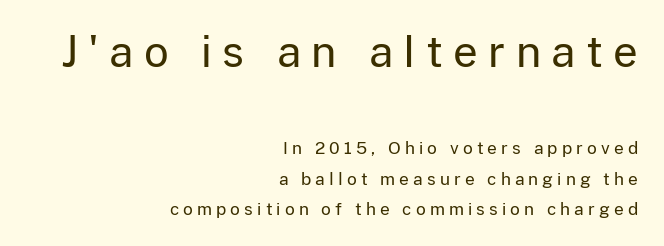
The image shows 43 px regular-weight sans-serif type, upright; set right-aligned, line spacing 1.79x, unusually wide letter spacing (+0.24 em), not underlined; the first (top) block is 2.53x larger; low stroke contrast and a medium x-height.
